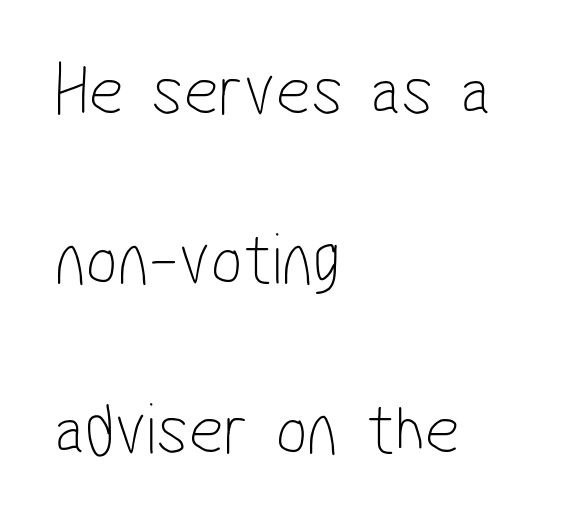
{"serif": "no", "bold": "no", "weight": "thin", "width": "condensed", "stroke_contrast": "low", "x_height": "medium", "monospaced": "no", "underline": "no", "align": "left", "line_spacing": "loose", "line_spacing_ratio": 2.26, "letter_spacing": "normal", "letter_spacing_em": 0.0, "glyph_px": 75}
